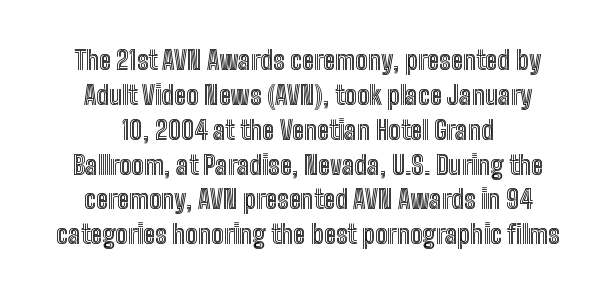
Short and long lines alike share a common midpoint. Characters remain perfectly vertical along every line. You could call the tracking neutral — neither tight nor loose. Check the space under the baseline: it is left empty.
